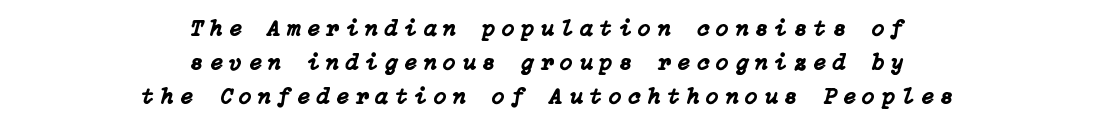
Q: Is the text italic (slanted)? A: Yes, it leans right by about 15 degrees.
Q: Is the text underlined? A: No.
Q: How is the paragraph aligned? A: Centered.
Q: Is the spacing between letters normal or unusually wide? A: Unusually wide.
Q: Is the spacing between lines tight, normal or loose? A: Normal.
